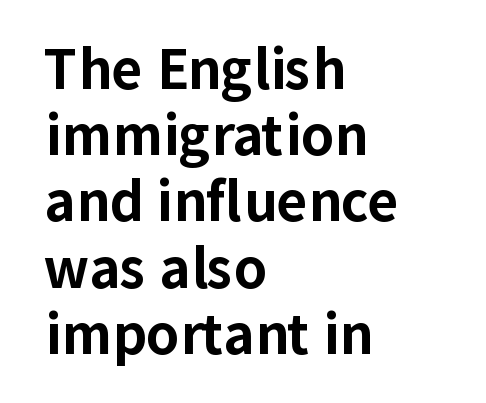
{"serif": "no", "italic": "no", "bold": "yes", "weight": "bold", "width": "normal", "stroke_contrast": "low", "x_height": "medium", "monospaced": "no", "underline": "no", "align": "left", "line_spacing": "normal", "line_spacing_ratio": 1.25, "letter_spacing": "normal", "letter_spacing_em": 0.0, "glyph_px": 53}
